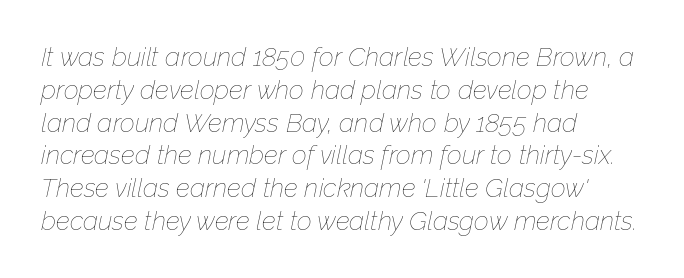
Would a proofreader flag this as italicized? Yes. Tracking value appears to be zero — textbook default spacing. The leading is moderate, giving the passage an even texture. These lines are set flush left with a ragged right edge.
